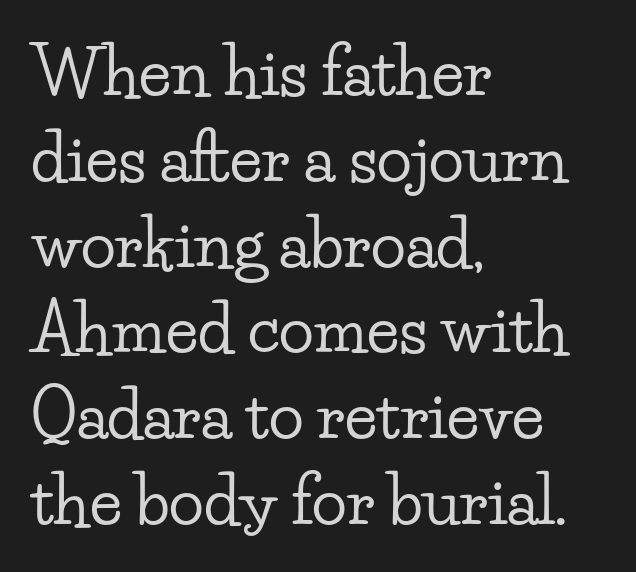
The characters display serif detailing at their extremities. Here the designer chose a conventional face with non-uniform glyph widths. Every character sits straight up, as roman type does. The string is rendered with underlining switched off. The block of text has a typical density, with ordinary space between rows.
